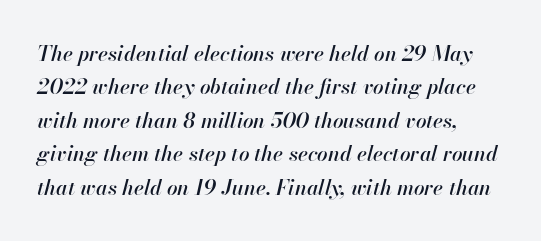
{"italic": "yes", "lean": "right", "slant_degrees": 13, "underline": "no", "align": "left", "line_spacing": "normal", "line_spacing_ratio": 1.59, "letter_spacing": "normal", "letter_spacing_em": 0.0, "glyph_px": 21}
